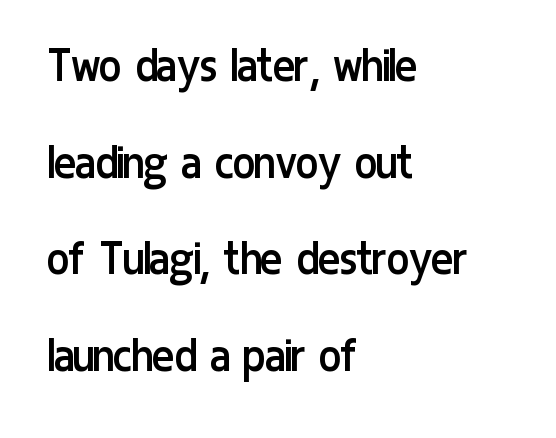
Q: Is the text bold? A: No.
Q: Is the text italic (slanted)? A: No, it is upright.
Q: Is the typeface a serif or a sans-serif typeface? A: Sans-serif.
Q: Is the text underlined? A: No.
Q: How is the paragraph aligned? A: Left-aligned.
Q: Is the spacing between letters normal or unusually wide? A: Normal.
Q: Width (condensed, normal, or wide)? A: Condensed.
Q: Stroke contrast? A: Low.
Q: x-height? A: Medium.
Q: Monospaced? A: No.
